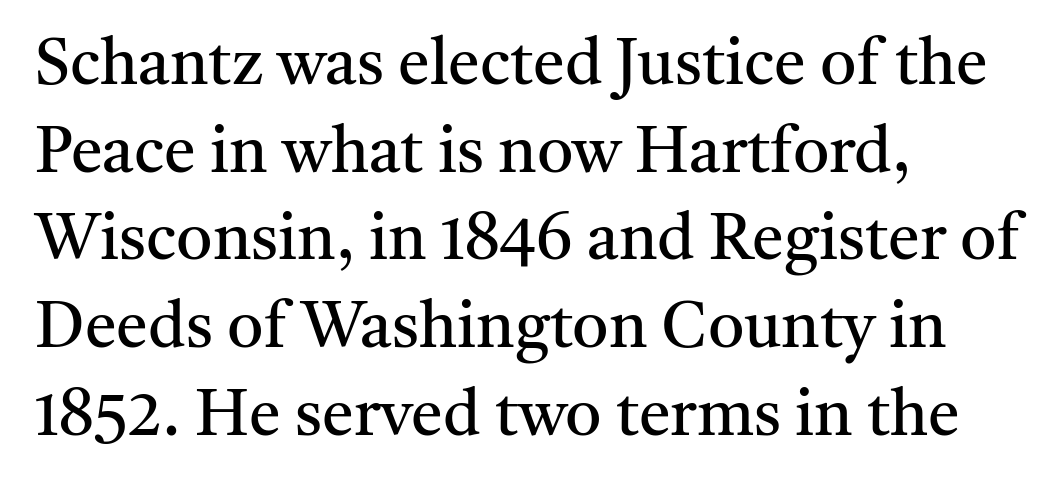
Q: Is the text bold? A: No.
Q: Is the text italic (slanted)? A: No, it is upright.
Q: Is the typeface a serif or a sans-serif typeface? A: Serif.
Q: Is the text underlined? A: No.
Q: How is the paragraph aligned? A: Left-aligned.
Q: Is the spacing between letters normal or unusually wide? A: Normal.
Q: Is the spacing between lines tight, normal or loose? A: Normal.
Q: Width (condensed, normal, or wide)? A: Normal.
Q: Stroke contrast? A: Medium.
Q: x-height? A: Medium.
Q: Monospaced? A: No.
